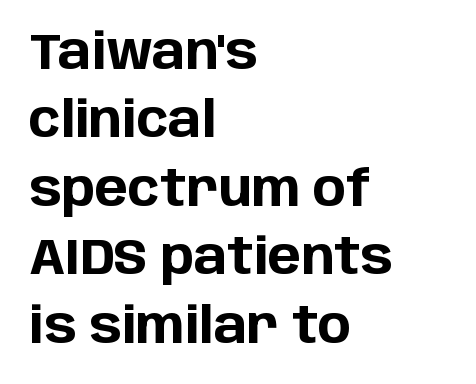
The image shows 50 px bold sans-serif type, upright; set left-aligned, normal line spacing (1.37x), normal letter spacing, not underlined; low stroke contrast and a large x-height.
